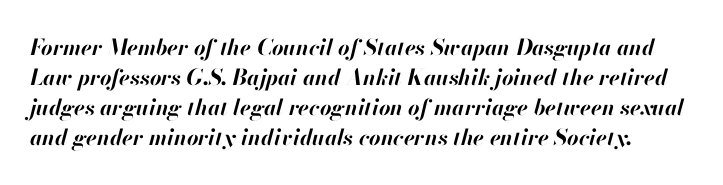
Q: Is the text bold? A: Yes.
Q: Is the text italic (slanted)? A: Yes, it leans right by about 13 degrees.
Q: Is the text underlined? A: No.
Q: Is the spacing between letters normal or unusually wide? A: Normal.
Q: Is the spacing between lines tight, normal or loose? A: Normal.
